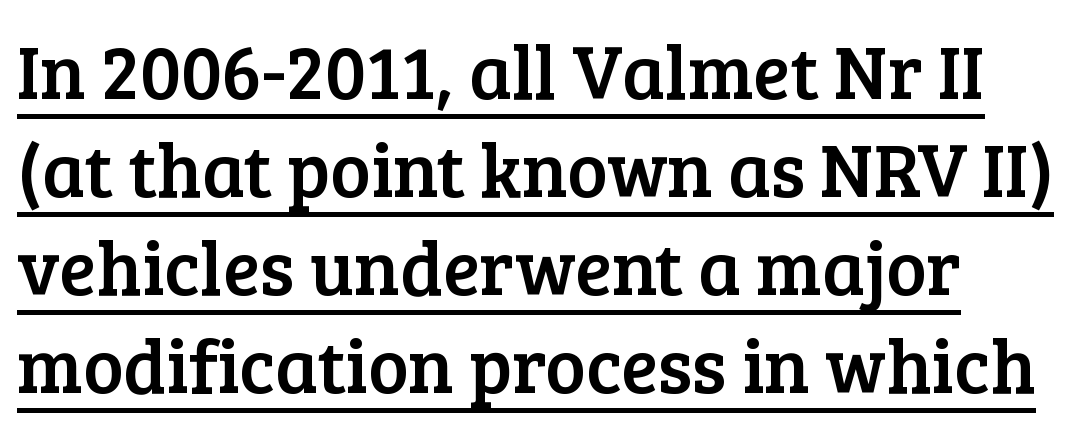
{"serif": "yes", "italic": "no", "width": "normal", "stroke_contrast": "low", "x_height": "medium", "monospaced": "no", "underline": "yes", "line_spacing": "normal", "line_spacing_ratio": 1.29, "letter_spacing": "normal", "letter_spacing_em": 0.0, "glyph_px": 76}
